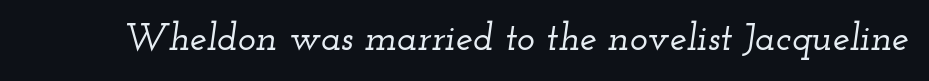
The image shows 38 px wide serif type, italic (leaning right); set normal letter spacing, not underlined; low stroke contrast and a small x-height.
